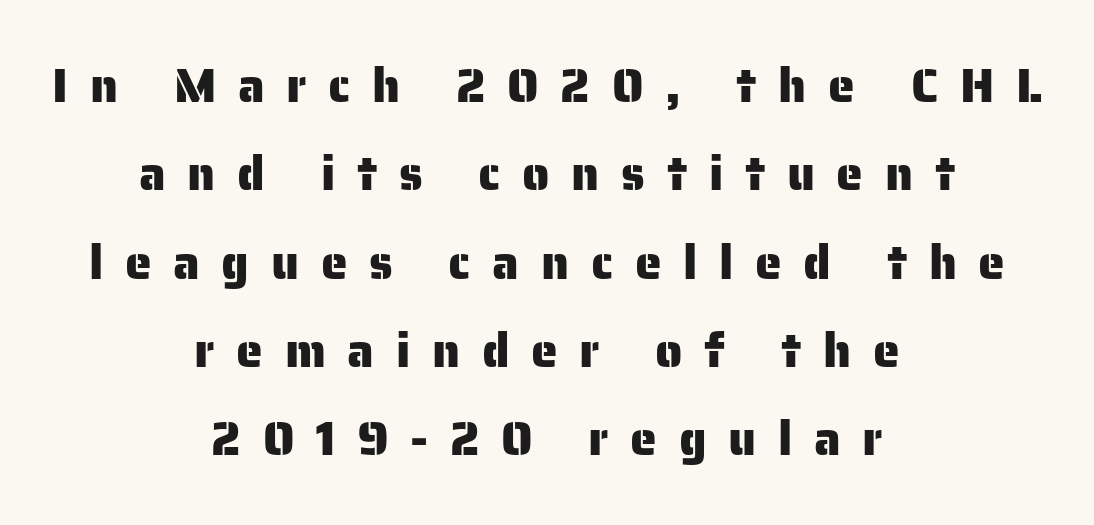
The image shows 48 px sans-serif type, upright; set centered, line spacing 1.84x, unusually wide letter spacing (+0.45 em), not underlined; low stroke contrast and a medium x-height.
